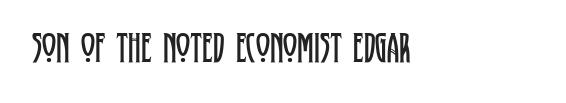
The image shows 43 px regular-weight, condensed serif type, upright; set normal letter spacing, not underlined; low stroke contrast and a large x-height.
